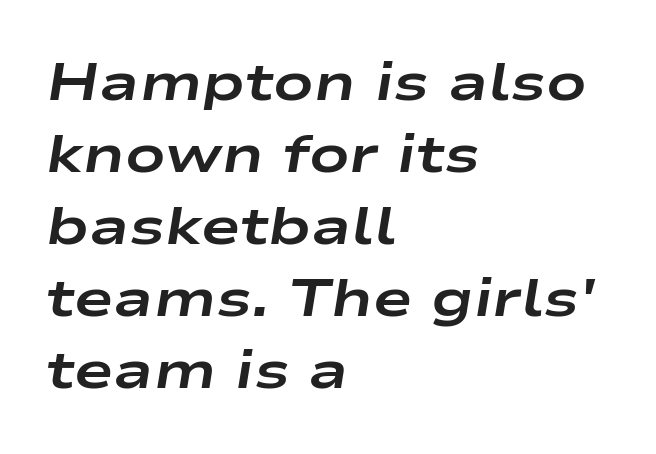
Q: Is the text bold? A: Yes.
Q: Is the text italic (slanted)? A: Yes, it leans right by about 9 degrees.
Q: Is the text underlined? A: No.
Q: How is the paragraph aligned? A: Left-aligned.
Q: Is the spacing between letters normal or unusually wide? A: Normal.
Q: Is the spacing between lines tight, normal or loose? A: Normal.
Q: Width (condensed, normal, or wide)? A: Wide.
Q: Stroke contrast? A: Low.
Q: x-height? A: Medium.
Q: Monospaced? A: No.
